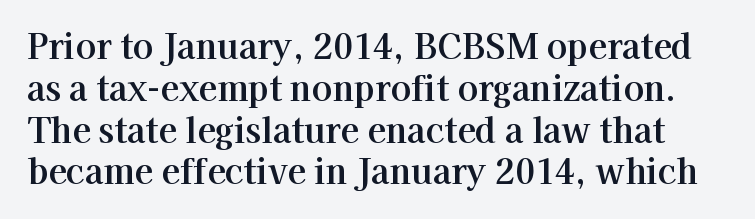
{"serif": "yes", "italic": "no", "width": "normal", "stroke_contrast": "high", "x_height": "medium", "monospaced": "no", "underline": "no", "line_spacing_ratio": 1.23, "letter_spacing": "normal", "letter_spacing_em": 0.0, "glyph_px": 34}
